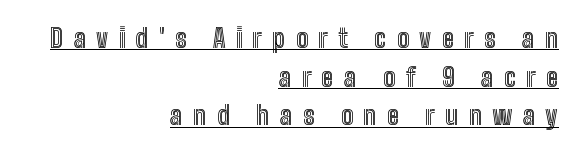
The passage shown is underscored from start to finish. If you measured baseline to baseline, you'd find a middling distance. The typesetter chose a ragged-left arrangement here. Students, note that the glyphs here are deliberately spaced far apart. Ascenders rise straight up at ninety degrees.
